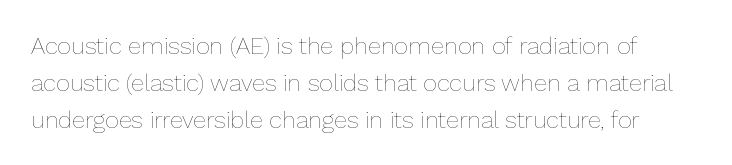
{"italic": "no", "bold": "no", "underline": "no", "line_spacing": "normal", "line_spacing_ratio": 1.54, "letter_spacing": "normal", "letter_spacing_em": 0.0, "glyph_px": 24}
